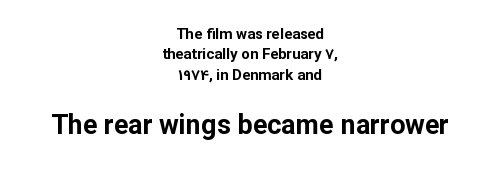
The image shows 27 px bold type, upright; set centered, normal line spacing (1.36x), normal letter spacing, not underlined; the second (bottom) block is 1.8x larger.
